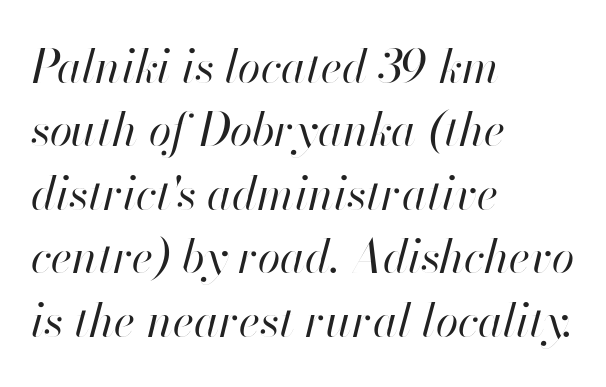
{"italic": "yes", "lean": "right", "slant_degrees": 13, "bold": "no", "weight": "regular", "width": "normal", "stroke_contrast": "high", "x_height": "small", "monospaced": "no", "underline": "no", "align": "left", "line_spacing": "normal", "line_spacing_ratio": 1.38, "letter_spacing": "normal", "letter_spacing_em": 0.0, "glyph_px": 46}
